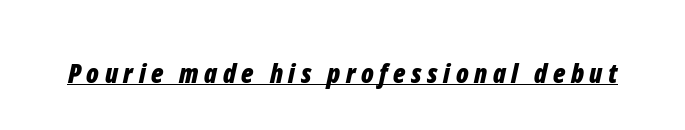
{"italic": "yes", "lean": "right", "slant_degrees": 12, "bold": "yes", "underline": "yes", "letter_spacing": "wide", "letter_spacing_em": 0.21, "glyph_px": 27}
